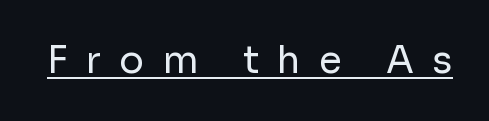
The image shows 37 px regular-weight sans-serif type, upright; set unusually wide letter spacing (+0.49 em), underlined; low stroke contrast and a medium x-height.
